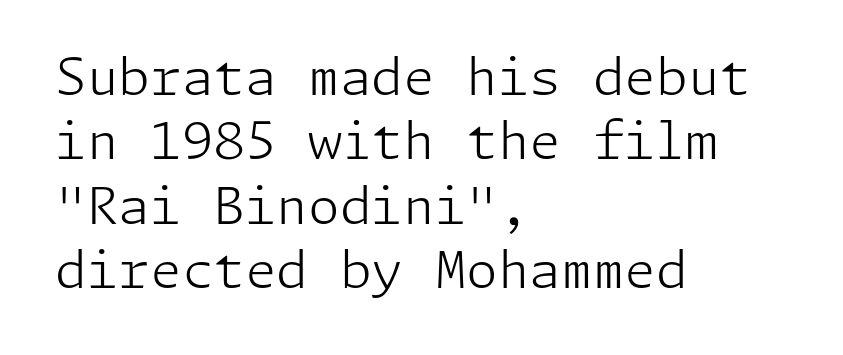
Q: Is the text bold? A: No.
Q: Is the text italic (slanted)? A: No, it is upright.
Q: Is the typeface a serif or a sans-serif typeface? A: Sans-serif.
Q: Is the text underlined? A: No.
Q: How is the paragraph aligned? A: Left-aligned.
Q: Is the spacing between letters normal or unusually wide? A: Normal.
Q: Is the spacing between lines tight, normal or loose? A: Normal.
Q: Width (condensed, normal, or wide)? A: Normal.
Q: Stroke contrast? A: Low.
Q: x-height? A: Medium.
